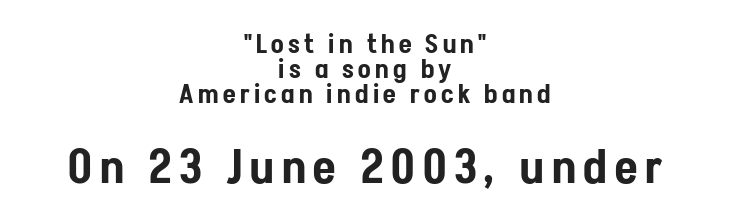
Q: Is the text italic (slanted)? A: No, it is upright.
Q: Is the typeface a serif or a sans-serif typeface? A: Sans-serif.
Q: Is the text underlined? A: No.
Q: How is the paragraph aligned? A: Centered.
Q: Is the spacing between lines tight, normal or loose? A: Tight.
Q: Which block of text is set in a larger size, the first (top) or the second (bottom)? A: The second (bottom) one.
Q: Width (condensed, normal, or wide)? A: Condensed.
Q: Stroke contrast? A: Low.
Q: x-height? A: Medium.
Q: Monospaced? A: No.
